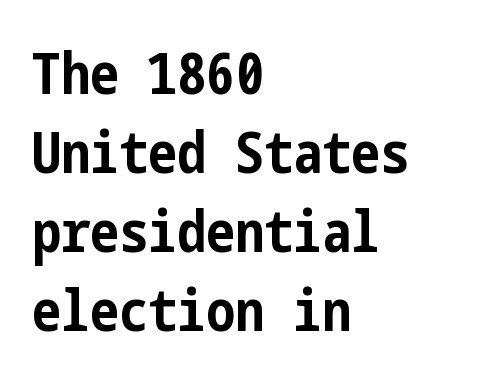
Q: Is the text bold? A: Yes.
Q: Is the text italic (slanted)? A: No, it is upright.
Q: Is the typeface a serif or a sans-serif typeface? A: Sans-serif.
Q: Is the text underlined? A: No.
Q: How is the paragraph aligned? A: Left-aligned.
Q: Is the spacing between letters normal or unusually wide? A: Normal.
Q: Is the spacing between lines tight, normal or loose? A: Normal.
Q: Width (condensed, normal, or wide)? A: Condensed.
Q: Stroke contrast? A: Low.
Q: x-height? A: Medium.
